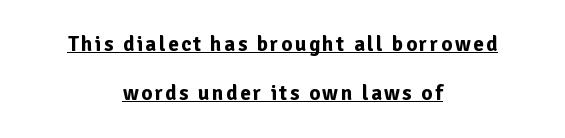
The image shows 21 px bold type, upright; set centered, loose line spacing (2.32x), underlined.
